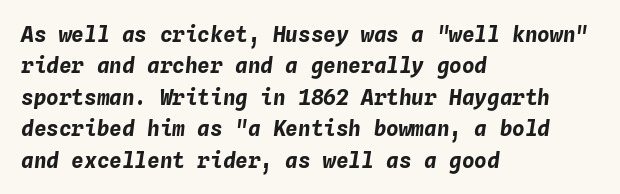
{"italic": "yes", "lean": "right", "slant_degrees": 4, "bold": "yes", "underline": "no", "align": "left", "line_spacing": "normal", "line_spacing_ratio": 1.5, "letter_spacing": "normal", "letter_spacing_em": 0.0, "glyph_px": 21}
